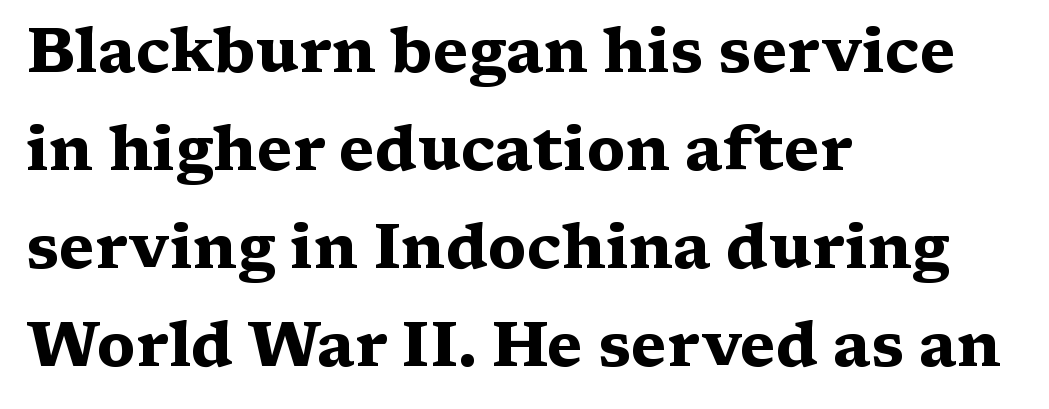
The image shows 62 px heavy, wide serif type, upright; set left-aligned, normal line spacing (1.58x), normal letter spacing, not underlined; medium stroke contrast and a medium x-height.
